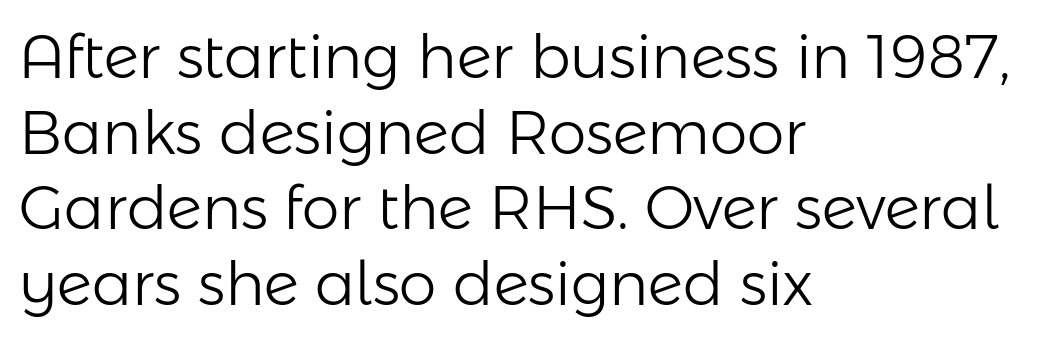
The image shows 60 px light sans-serif type, upright; set left-aligned, normal line spacing (1.26x), normal letter spacing, not underlined; low stroke contrast and a medium x-height.
